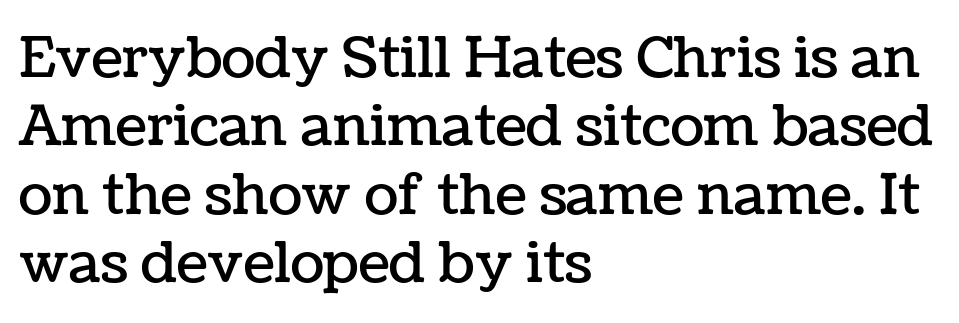
{"italic": "no", "width": "normal", "stroke_contrast": "low", "x_height": "medium", "monospaced": "no", "underline": "no", "align": "left", "line_spacing_ratio": 1.22, "letter_spacing": "normal", "letter_spacing_em": 0.0, "glyph_px": 56}
